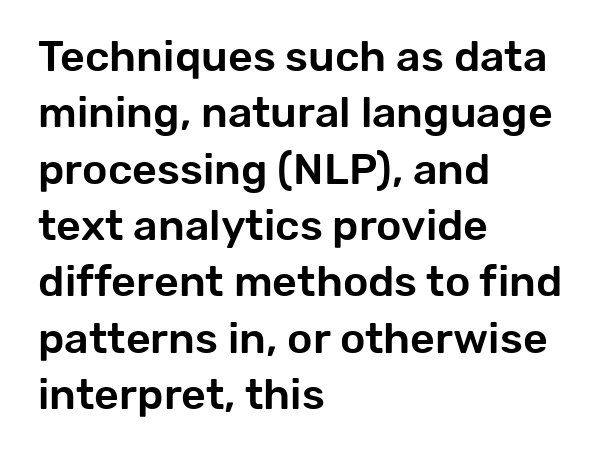
Q: Is the text italic (slanted)? A: No, it is upright.
Q: Is the typeface a serif or a sans-serif typeface? A: Sans-serif.
Q: Is the text underlined? A: No.
Q: How is the paragraph aligned? A: Left-aligned.
Q: Is the spacing between letters normal or unusually wide? A: Normal.
Q: Is the spacing between lines tight, normal or loose? A: Normal.
Q: Width (condensed, normal, or wide)? A: Normal.
Q: Stroke contrast? A: Low.
Q: x-height? A: Medium.
Q: Monospaced? A: No.
